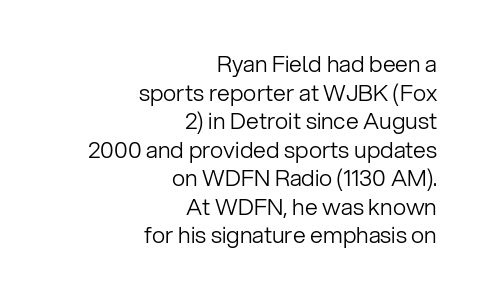
Q: Is the text bold? A: No.
Q: Is the text italic (slanted)? A: No, it is upright.
Q: Is the text underlined? A: No.
Q: How is the paragraph aligned? A: Right-aligned.
Q: Is the spacing between letters normal or unusually wide? A: Normal.
